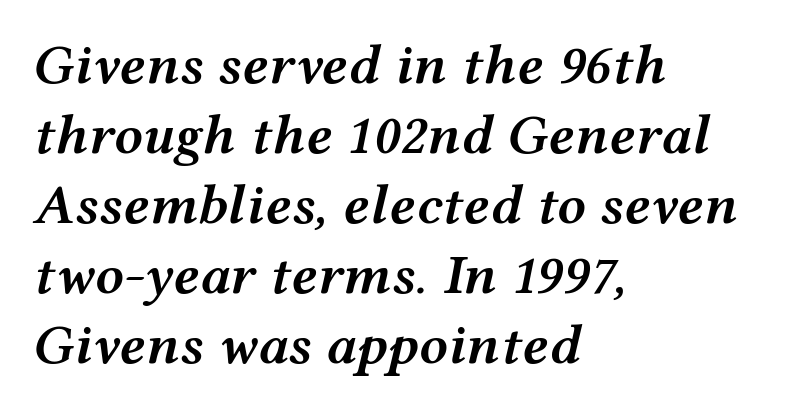
Each glyph is drawn with semibold strokes, heavier than normal yet not fully bold. Typeset ragged right — the left edge is the straight one. The text carries the slant typical of an italic or oblique font. Lines of text with bare space underneath.
